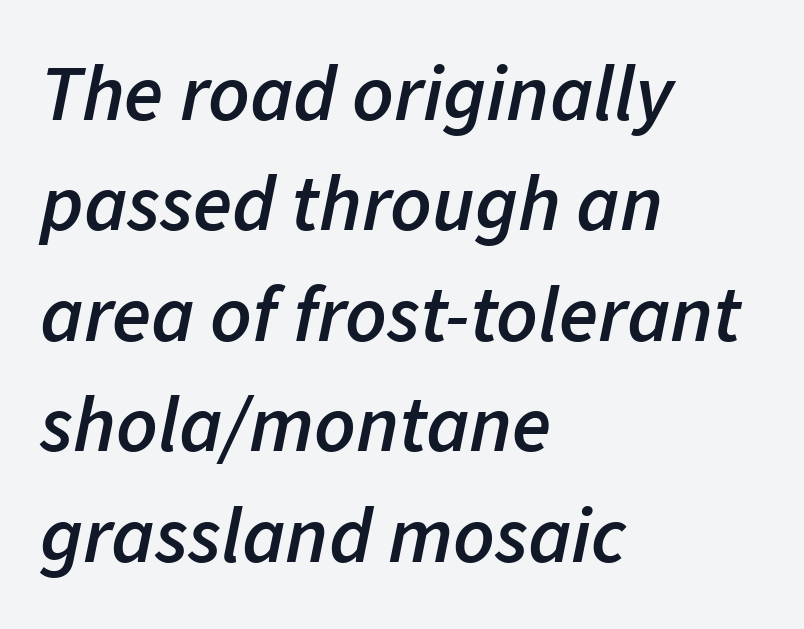
The typography opts for an oblique posture over an upright one. These lines carry some extra weight — a demibold, not a full bold. Quick note: underline off. Is this a fixed-width face? No — the glyphs have proportional, varying widths. The line texture is even and compact thanks to regular tracking.
